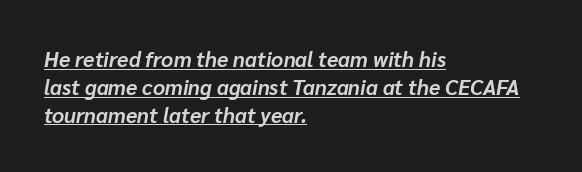
{"italic": "yes", "lean": "right", "slant_degrees": 10, "bold": "yes", "underline": "yes", "align": "left", "line_spacing": "normal", "line_spacing_ratio": 1.33, "letter_spacing": "normal", "letter_spacing_em": 0.0, "glyph_px": 21}
